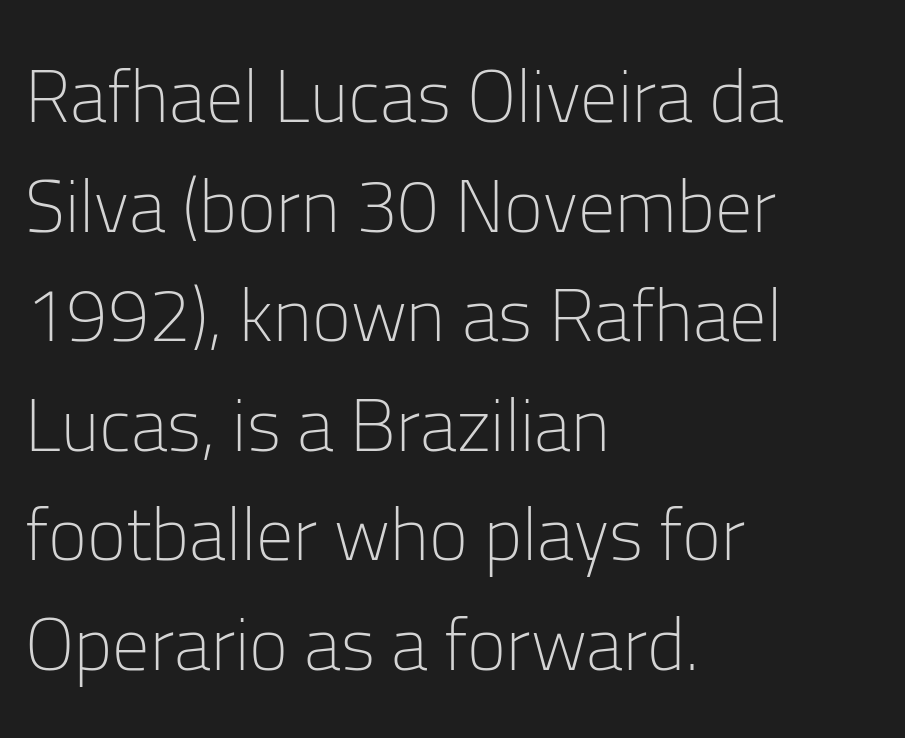
Q: Is the text bold? A: No.
Q: Is the text italic (slanted)? A: No, it is upright.
Q: Is the typeface a serif or a sans-serif typeface? A: Sans-serif.
Q: Is the text underlined? A: No.
Q: How is the paragraph aligned? A: Left-aligned.
Q: Is the spacing between letters normal or unusually wide? A: Normal.
Q: Is the spacing between lines tight, normal or loose? A: Normal.
Q: Width (condensed, normal, or wide)? A: Normal.
Q: Stroke contrast? A: Low.
Q: x-height? A: Medium.
Q: Monospaced? A: No.
